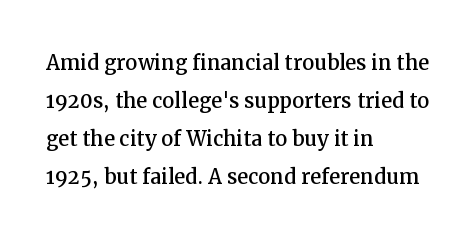
Q: Is the text italic (slanted)? A: No, it is upright.
Q: Is the text underlined? A: No.
Q: How is the paragraph aligned? A: Left-aligned.
Q: Is the spacing between letters normal or unusually wide? A: Normal.
Q: Is the spacing between lines tight, normal or loose? A: Normal.
